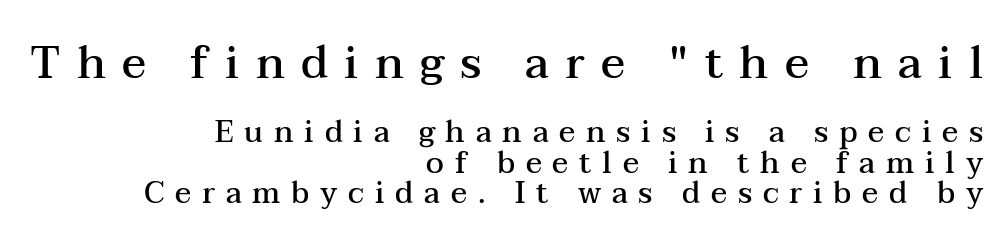
{"serif": "yes", "italic": "no", "bold": "semi", "weight": "semibold", "width": "wide", "stroke_contrast": "medium", "x_height": "medium", "monospaced": "no", "underline": "no", "align": "right", "line_spacing": "tight", "line_spacing_ratio": 1.01, "letter_spacing": "wide", "letter_spacing_em": 0.36, "larger_block": "first", "size_ratio": 1.5, "glyph_px": 45}
